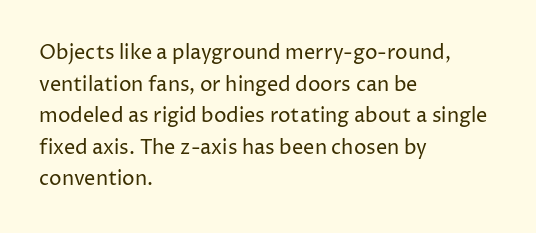
Q: Is the text bold? A: No.
Q: Is the text italic (slanted)? A: No, it is upright.
Q: Is the text underlined? A: No.
Q: How is the paragraph aligned? A: Left-aligned.
Q: Is the spacing between letters normal or unusually wide? A: Normal.
Q: Is the spacing between lines tight, normal or loose? A: Normal.
